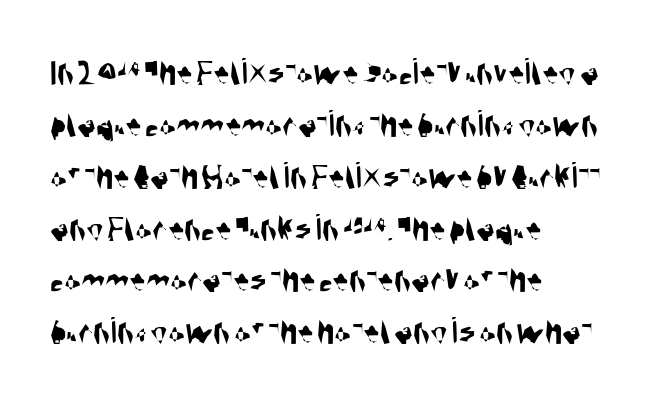
{"serif": "no", "width": "condensed", "stroke_contrast": "medium", "x_height": "large", "monospaced": "no", "underline": "no", "align": "left", "line_spacing": "normal", "line_spacing_ratio": 1.33, "letter_spacing": "normal", "letter_spacing_em": 0.0, "glyph_px": 39}
